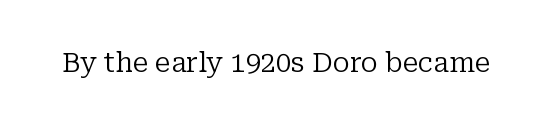
Q: Is the text bold? A: No.
Q: Is the text italic (slanted)? A: No, it is upright.
Q: Is the text underlined? A: No.
Q: Is the spacing between letters normal or unusually wide? A: Normal.
